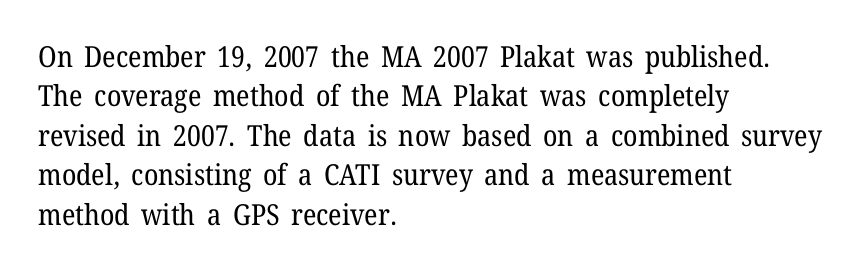
Q: Is the text bold? A: No.
Q: Is the text italic (slanted)? A: No, it is upright.
Q: Is the typeface a serif or a sans-serif typeface? A: Serif.
Q: Is the text underlined? A: No.
Q: How is the paragraph aligned? A: Left-aligned.
Q: Is the spacing between letters normal or unusually wide? A: Normal.
Q: Is the spacing between lines tight, normal or loose? A: Normal.
Q: Width (condensed, normal, or wide)? A: Normal.
Q: Stroke contrast? A: Low.
Q: x-height? A: Medium.
Q: Monospaced? A: No.
